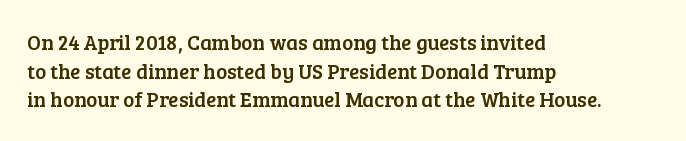
The image shows 21 px text type, upright; set left-aligned, normal line spacing (1.36x), normal letter spacing, not underlined.
